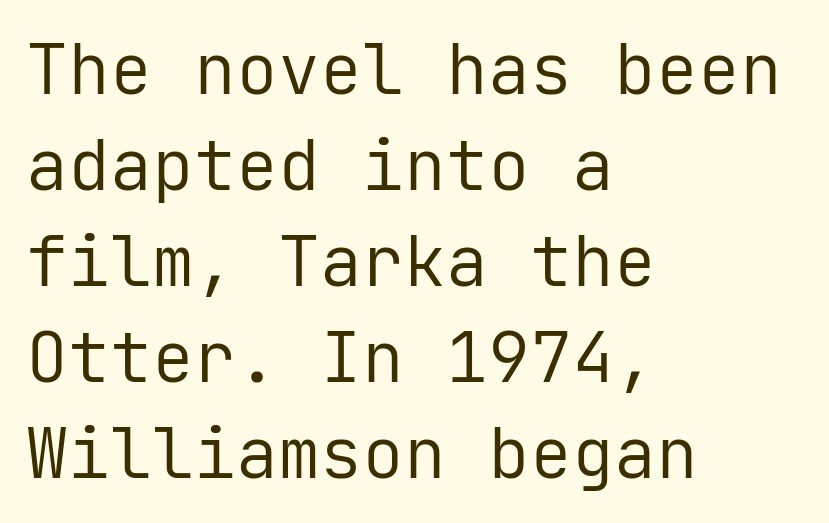
The image shows 70 px regular-weight sans-serif type, upright, monospaced; set left-aligned, normal line spacing (1.37x), normal letter spacing, not underlined; low stroke contrast and a medium x-height.
